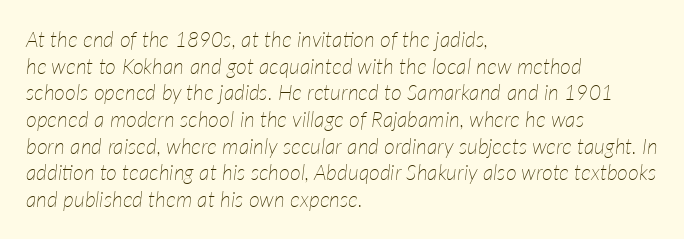
{"italic": "yes", "lean": "right", "slant_degrees": 7, "bold": "no", "underline": "no", "align": "left", "line_spacing": "normal", "line_spacing_ratio": 1.27, "letter_spacing": "normal", "letter_spacing_em": 0.0, "glyph_px": 21}
